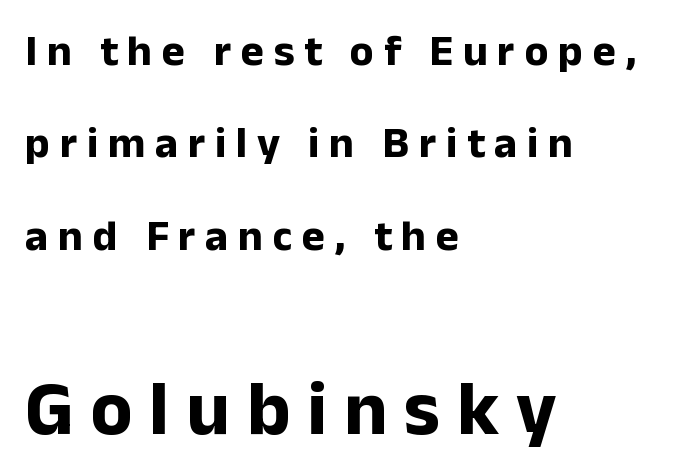
Is there any slant? The stems are plumb. Spacing verdict: proportional, widths tailored to each character. The typesetter chose a ragged-right arrangement here. Summary of vertical rhythm: relaxed, with wide interline spacing.
